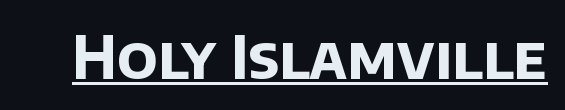
Underline: present. The rendering shows plain stroke endings on the letterforms — a sans-serif design. Strokes here are thick enough to call this a true bold. In terms of letterspacing, this is plain default setting. Think of a printed novel: that variable character pitch is what you see here.
